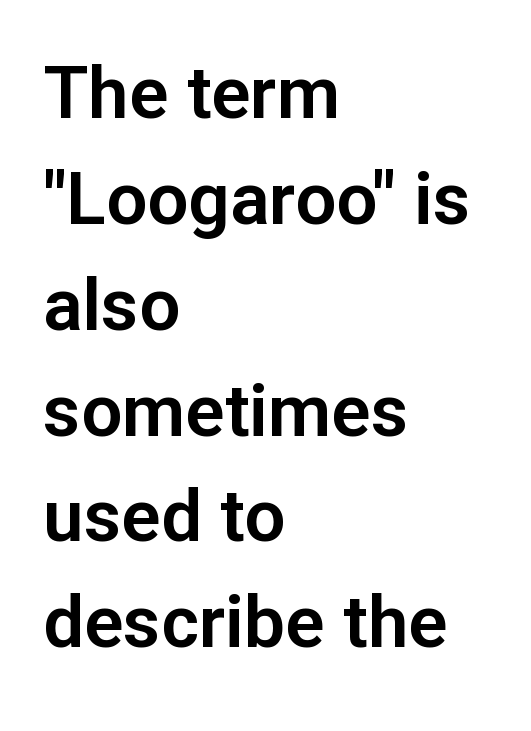
Q: Is the text italic (slanted)? A: No, it is upright.
Q: Is the typeface a serif or a sans-serif typeface? A: Sans-serif.
Q: Is the text underlined? A: No.
Q: How is the paragraph aligned? A: Left-aligned.
Q: Is the spacing between letters normal or unusually wide? A: Normal.
Q: Is the spacing between lines tight, normal or loose? A: Normal.
Q: Width (condensed, normal, or wide)? A: Normal.
Q: Stroke contrast? A: Low.
Q: x-height? A: Medium.
Q: Monospaced? A: No.
